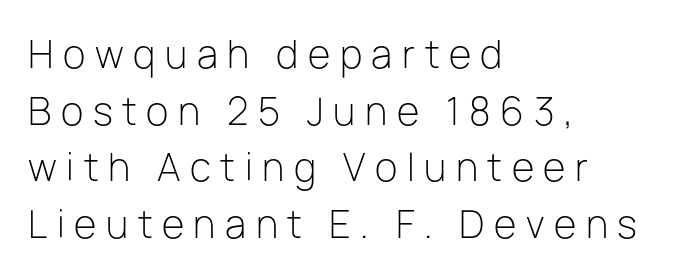
Quick note: not italic, upright. Each letter's strokes conclude bluntly, with no projecting serifs. These lines stack with their left ends in a neat column. The passage shown has open, widely tracked lettering throughout. If you measured baseline to baseline, you'd find a middling distance.
